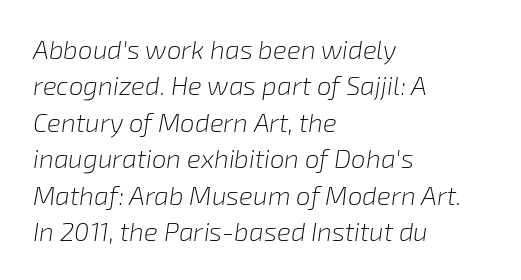
{"italic": "yes", "lean": "right", "slant_degrees": 8, "bold": "no", "underline": "no", "align": "left", "line_spacing": "normal", "line_spacing_ratio": 1.4, "letter_spacing": "normal", "letter_spacing_em": 0.0, "glyph_px": 26}
